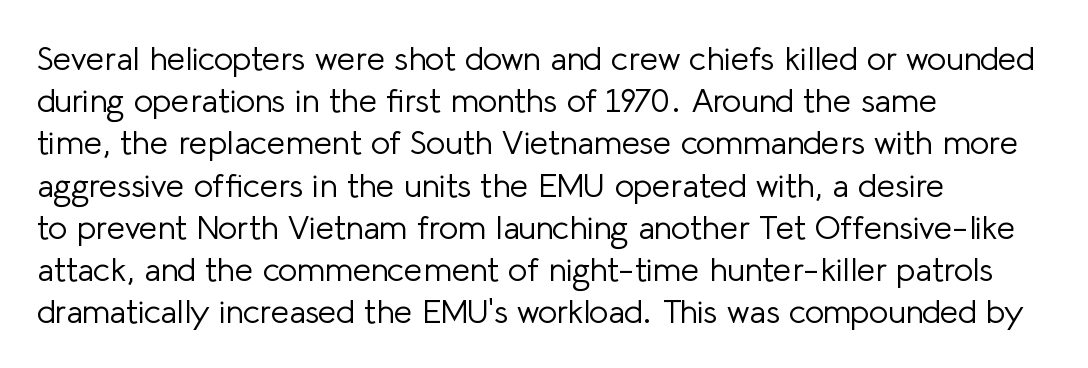
No extra tracking has been applied to these lines. Does the copy run flush right? No — it runs flush left. Evenly set lines give the paragraph a standard silhouette. You can tell from the bare stems that sans-serif type was used. Each letter keeps its own natural width here, so spacing adapts to shape. Counters stay open thanks to moderate or lighter strokes.
